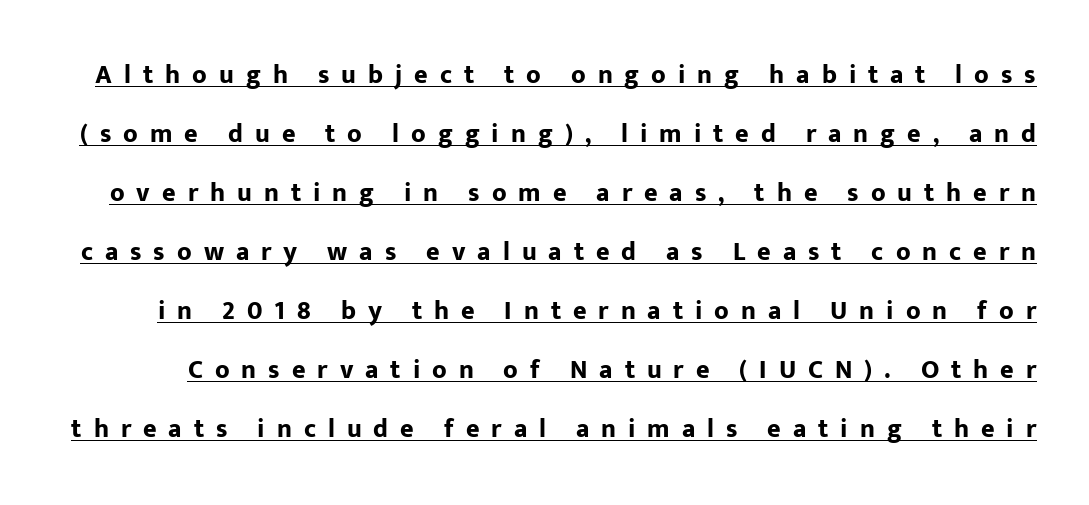
{"italic": "no", "bold": "yes", "underline": "yes", "line_spacing": "loose", "line_spacing_ratio": 2.27, "letter_spacing": "wide", "letter_spacing_em": 0.46, "glyph_px": 26}
